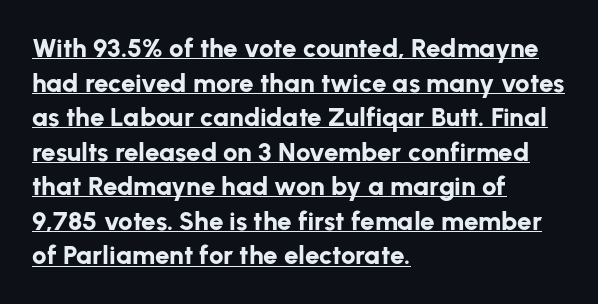
The image shows 26 px bold type, upright; set left-aligned, normal line spacing (1.33x), normal letter spacing, underlined.
